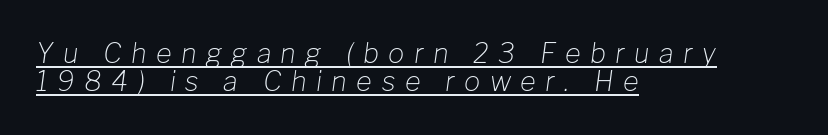
The image shows 27 px text type, italic (leaning right); set left-aligned, tight line spacing (1.05x), unusually wide letter spacing (+0.35 em), underlined.
